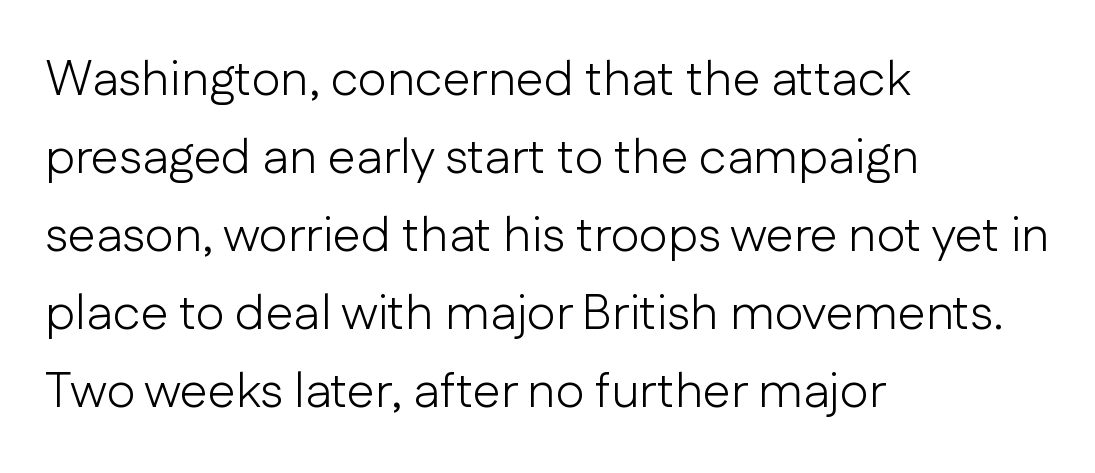
Typographically, this falls in the sans-serif category. Heft: none added — not bold. This rendering leaves character spacing at its baseline value. This sample has the flowing, uneven cadence of proportional lettering.
